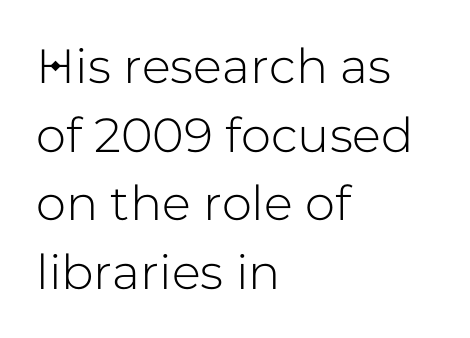
{"serif": "no", "italic": "no", "width": "normal", "stroke_contrast": "low", "x_height": "medium", "monospaced": "no", "underline": "no", "align": "left", "line_spacing": "normal", "line_spacing_ratio": 1.43, "letter_spacing": "normal", "letter_spacing_em": 0.0, "glyph_px": 48}
